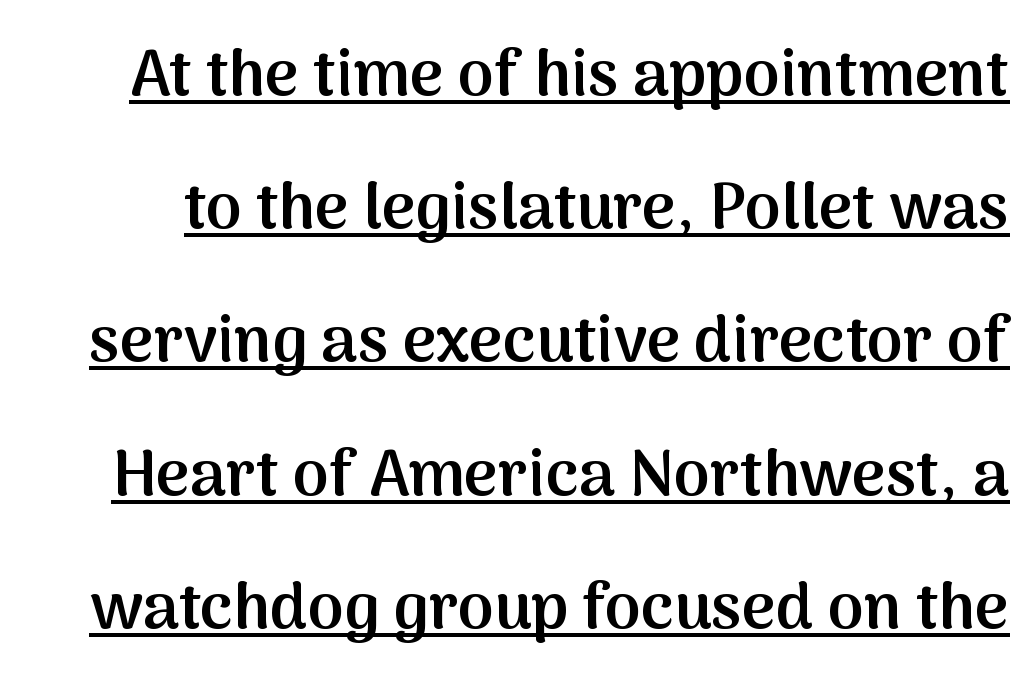
The image shows 65 px semibold sans-serif type, upright; set loose line spacing (2.05x), normal letter spacing, underlined; medium stroke contrast and a medium x-height.
